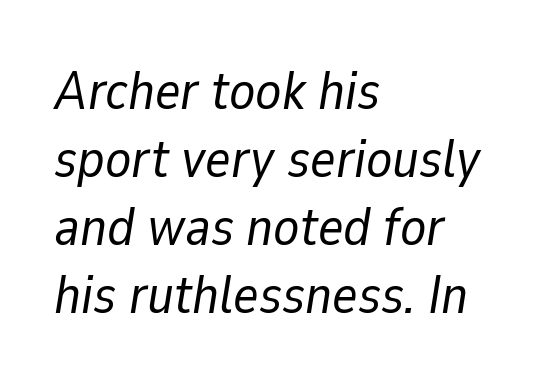
What stands out about the letter spacing? Nothing — it is the standard amount. The strokes carry an ordinary text weight at most. If you drew a ruler down the left edge, every line would touch it. These lines are rendered in a variable-pitch font. These lines were composed using italics. Honestly, there is no underline to notice here at all.
